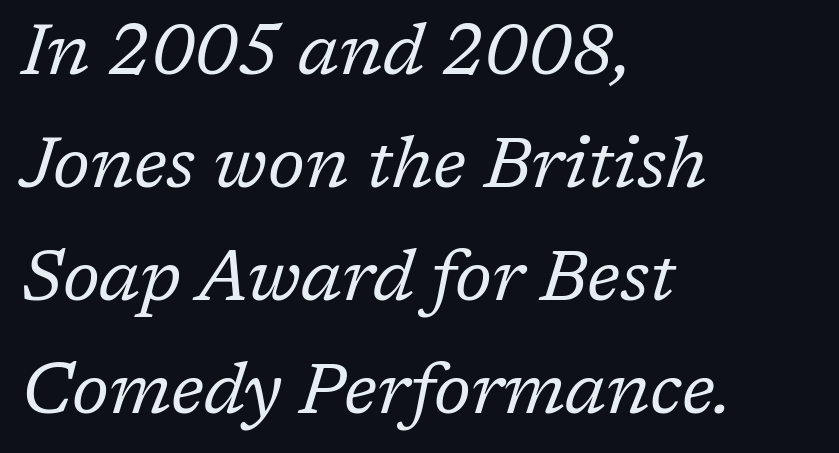
Q: Is the text bold? A: No.
Q: Is the text italic (slanted)? A: Yes, it leans right by about 17 degrees.
Q: Is the typeface a serif or a sans-serif typeface? A: Serif.
Q: Is the text underlined? A: No.
Q: How is the paragraph aligned? A: Left-aligned.
Q: Is the spacing between letters normal or unusually wide? A: Normal.
Q: Is the spacing between lines tight, normal or loose? A: Normal.
Q: Width (condensed, normal, or wide)? A: Normal.
Q: Stroke contrast? A: Low.
Q: x-height? A: Medium.
Q: Monospaced? A: No.
